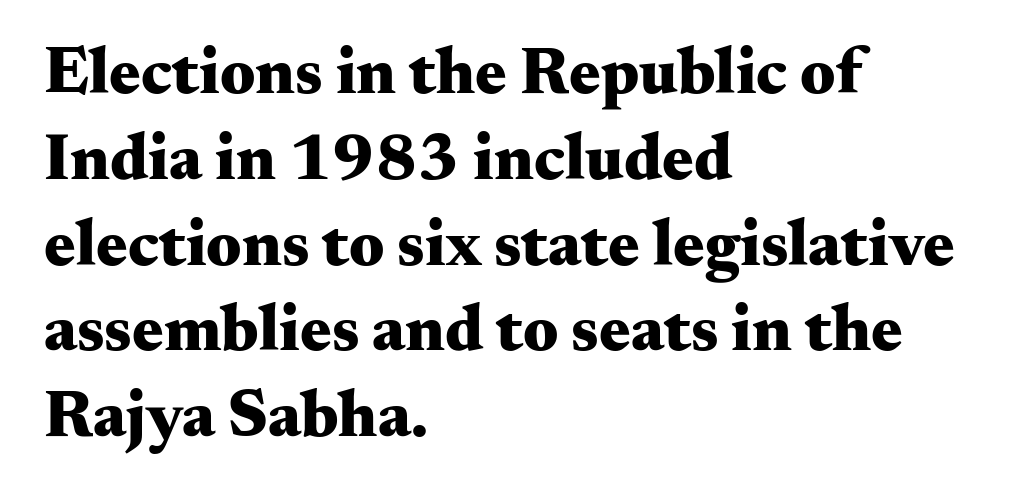
Notice how the passage keeps a crisp vertical edge on the left only. Check where the strokes stop: tiny serifs finish them off. The specimen reads as upright at a glance. Character widths vary here, with narrow letters taking less room than wide ones. The rendering uses a bold face; every stroke is thick and dark.
